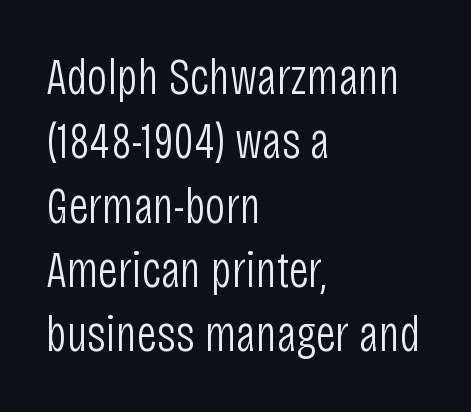
{"serif": "no", "italic": "no", "bold": "no", "weight": "light", "width": "condensed", "stroke_contrast": "low", "x_height": "large", "monospaced": "no", "underline": "no", "align": "left", "line_spacing": "normal", "line_spacing_ratio": 1.26, "letter_spacing": "normal", "letter_spacing_em": 0.0, "glyph_px": 51}
